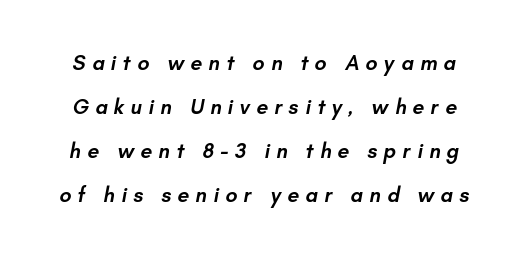
Is the type bold? Partly — it's a semibold, heavier than regular but not fully bold. There is plenty of visible air inserted between adjacent glyphs. Leading: increased. The string is rendered with underlining switched off.
